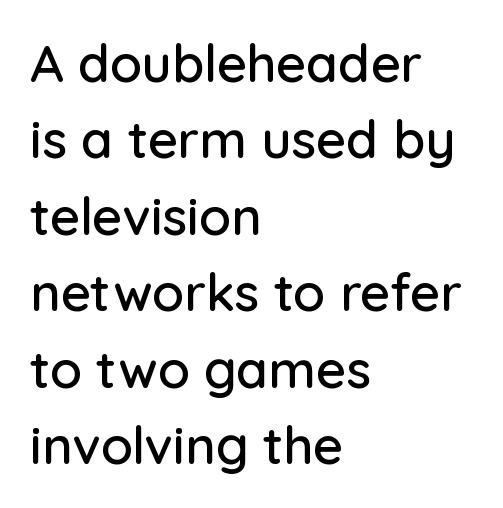
The image shows 52 px sans-serif type, upright; set left-aligned, normal line spacing (1.47x), normal letter spacing, not underlined; low stroke contrast and a medium x-height.
